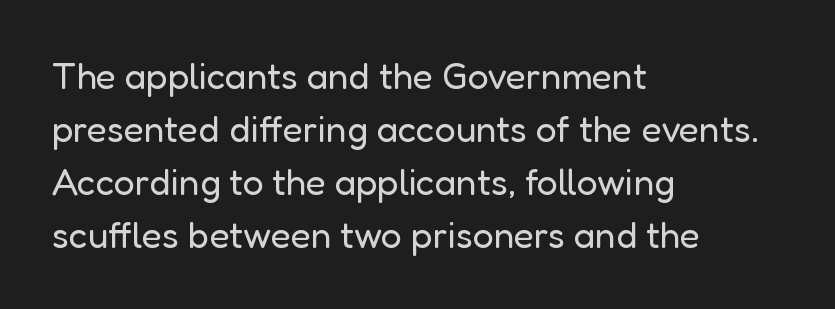
The image shows 37 px regular-weight sans-serif type, upright; set left-aligned, normal line spacing (1.43x), normal letter spacing, not underlined; low stroke contrast and a medium x-height.
